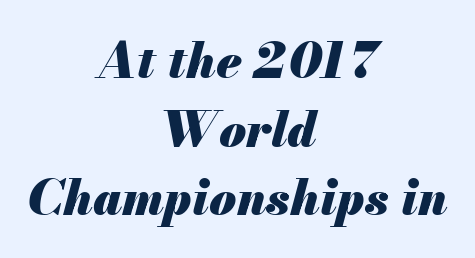
The line texture is even and compact thanks to regular tracking. Just letters on the line, the space beneath them empty. Is the type slanted? Yes — the strokes lean at a clear angle. Varying glyph widths throughout — classic text-font behaviour.
